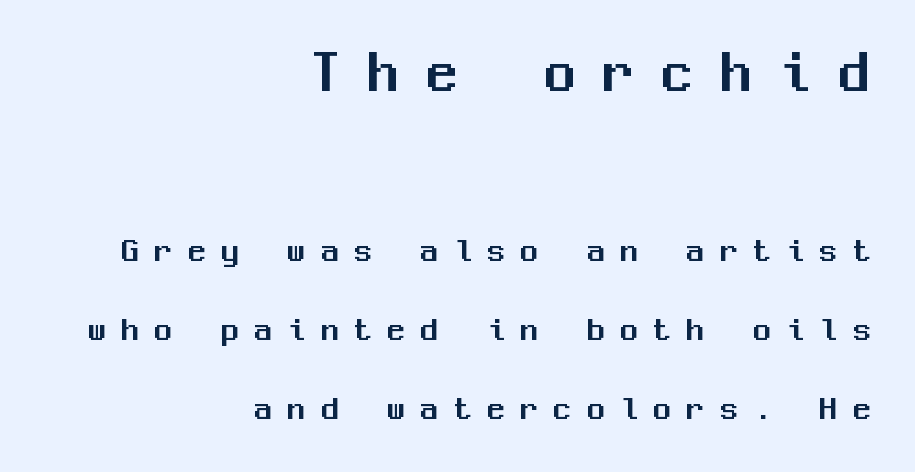
The image shows 62 px sans-serif type, upright, monospaced; set right-aligned, loose line spacing (2.26x), unusually wide letter spacing (+0.45 em), not underlined; the first (top) block is 1.77x larger; medium stroke contrast and a medium x-height.
